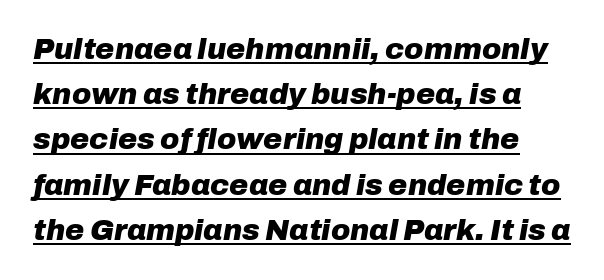
{"italic": "yes", "lean": "right", "slant_degrees": 10, "bold": "yes", "weight": "heavy", "width": "normal", "stroke_contrast": "low", "x_height": "medium", "monospaced": "no", "underline": "yes", "line_spacing": "normal", "line_spacing_ratio": 1.56, "letter_spacing": "normal", "letter_spacing_em": 0.0, "glyph_px": 29}
